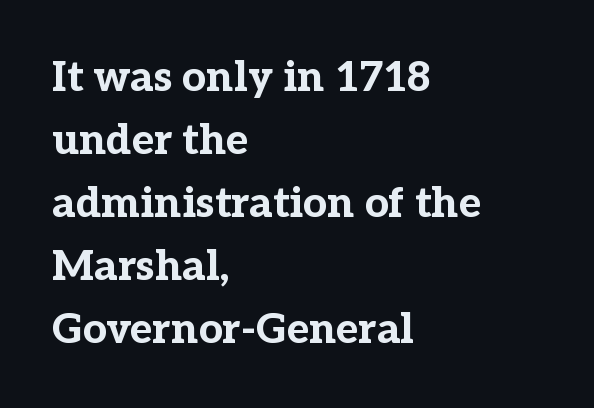
Q: Is the text bold? A: Yes.
Q: Is the text italic (slanted)? A: No, it is upright.
Q: Is the typeface a serif or a sans-serif typeface? A: Serif.
Q: Is the text underlined? A: No.
Q: How is the paragraph aligned? A: Left-aligned.
Q: Is the spacing between letters normal or unusually wide? A: Normal.
Q: Is the spacing between lines tight, normal or loose? A: Normal.
Q: Width (condensed, normal, or wide)? A: Normal.
Q: Stroke contrast? A: Low.
Q: x-height? A: Medium.
Q: Monospaced? A: No.
